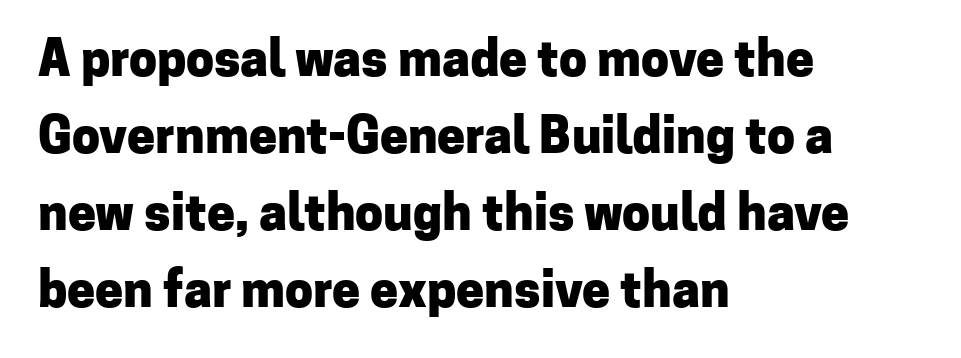
{"serif": "no", "italic": "no", "bold": "yes", "weight": "heavy", "width": "normal", "stroke_contrast": "low", "x_height": "medium", "monospaced": "no", "underline": "no", "align": "left", "line_spacing": "normal", "line_spacing_ratio": 1.54, "letter_spacing": "normal", "letter_spacing_em": 0.0, "glyph_px": 50}
